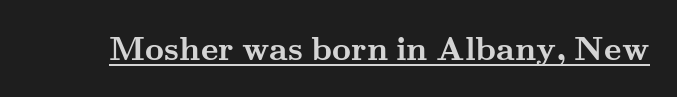
The image shows 33 px semibold, wide serif type, upright; set normal letter spacing, underlined; medium stroke contrast and a small x-height.
